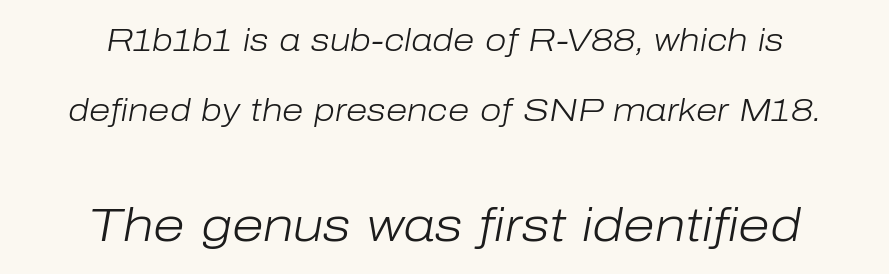
Q: Is the text bold? A: No.
Q: Is the text italic (slanted)? A: Yes, it leans right by about 10 degrees.
Q: Is the text underlined? A: No.
Q: How is the paragraph aligned? A: Centered.
Q: Is the spacing between letters normal or unusually wide? A: Normal.
Q: Is the spacing between lines tight, normal or loose? A: Loose.
Q: Which block of text is set in a larger size, the first (top) or the second (bottom)? A: The second (bottom) one.
Q: Width (condensed, normal, or wide)? A: Normal.
Q: Stroke contrast? A: Low.
Q: x-height? A: Medium.
Q: Monospaced? A: No.
